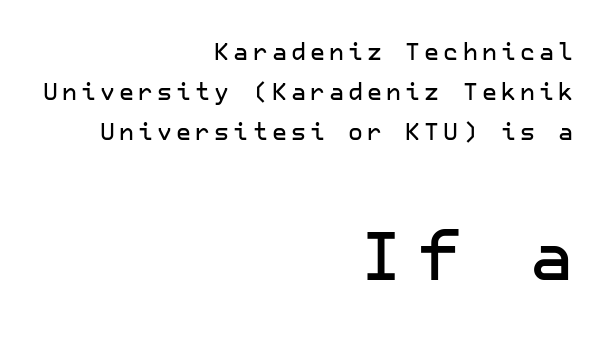
{"serif": "no", "italic": "no", "width": "normal", "stroke_contrast": "low", "x_height": "medium", "underline": "no", "align": "right", "line_spacing_ratio": 1.75, "larger_block": "second", "size_ratio": 2.96, "glyph_px": 68}
